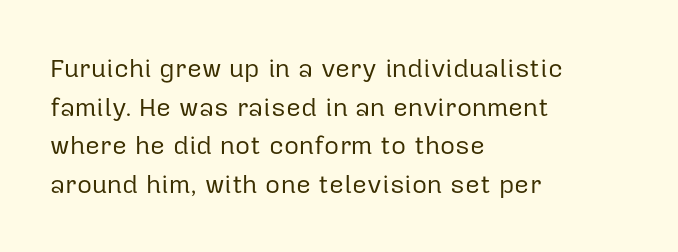
{"italic": "no", "bold": "no", "underline": "no", "align": "left", "line_spacing": "normal", "line_spacing_ratio": 1.49, "letter_spacing": "normal", "letter_spacing_em": 0.0, "glyph_px": 26}
